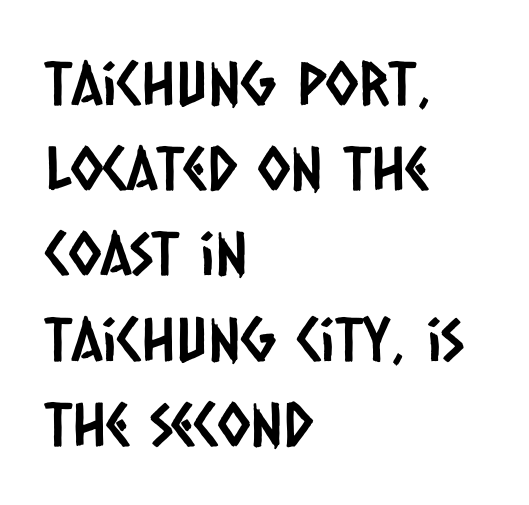
Q: Is the typeface a serif or a sans-serif typeface? A: Sans-serif.
Q: Is the text underlined? A: No.
Q: How is the paragraph aligned? A: Left-aligned.
Q: Is the spacing between letters normal or unusually wide? A: Normal.
Q: Is the spacing between lines tight, normal or loose? A: Normal.
Q: Width (condensed, normal, or wide)? A: Condensed.
Q: Stroke contrast? A: Low.
Q: x-height? A: Large.
Q: Monospaced? A: No.
